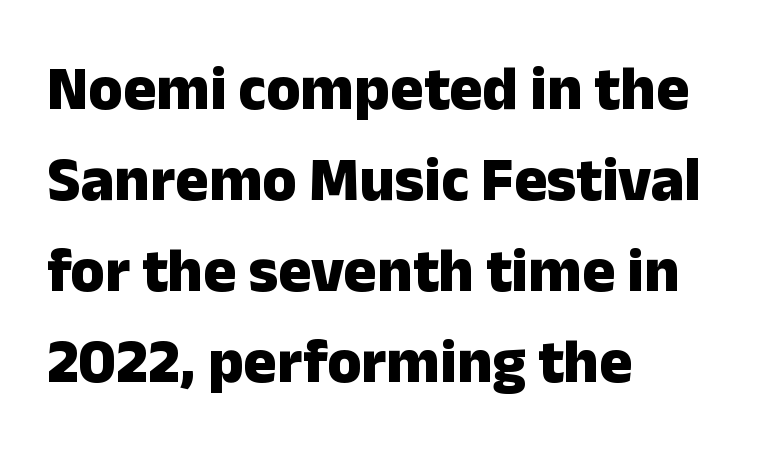
{"serif": "no", "italic": "no", "bold": "yes", "weight": "heavy", "width": "normal", "stroke_contrast": "low", "x_height": "medium", "monospaced": "no", "underline": "no", "align": "left", "line_spacing": "normal", "line_spacing_ratio": 1.47, "letter_spacing": "normal", "letter_spacing_em": 0.0, "glyph_px": 62}
